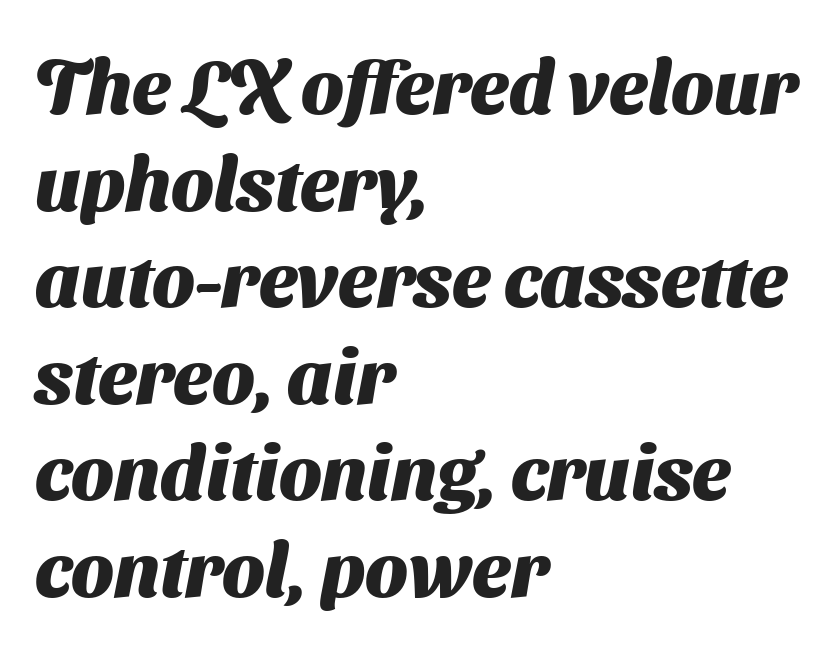
The image shows 76 px heavy sans-serif type; set left-aligned, normal line spacing (1.27x), normal letter spacing, not underlined; medium stroke contrast and a medium x-height.
